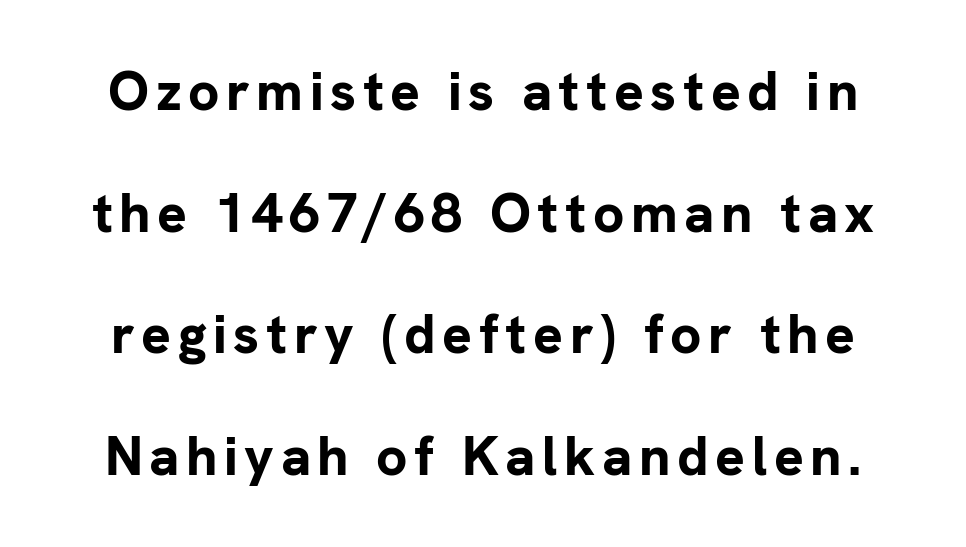
The lettering holds an erect, upright posture throughout. The strokes are fattened all the way to bold. In terms of leading, this rendering errs on the spacious side. You can tell from the bare stems that sans-serif type was used. Each row of text sits above clean, open space. Here the designer chose a conventional face with non-uniform glyph widths.
